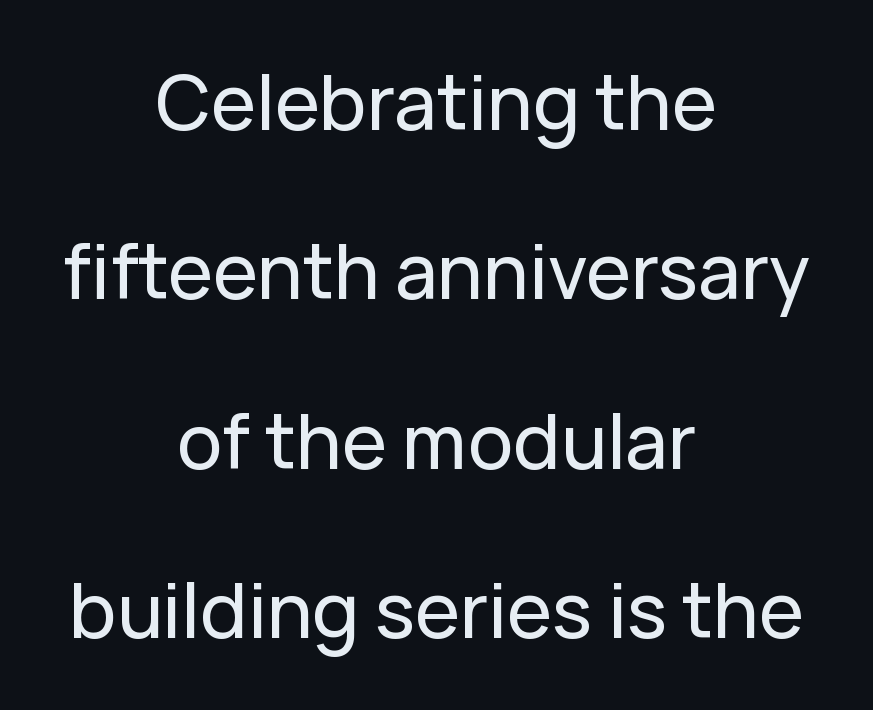
{"serif": "no", "italic": "no", "width": "normal", "stroke_contrast": "low", "x_height": "medium", "monospaced": "no", "underline": "no", "align": "center", "line_spacing": "loose", "line_spacing_ratio": 2.23, "letter_spacing": "normal", "letter_spacing_em": 0.0, "glyph_px": 76}
